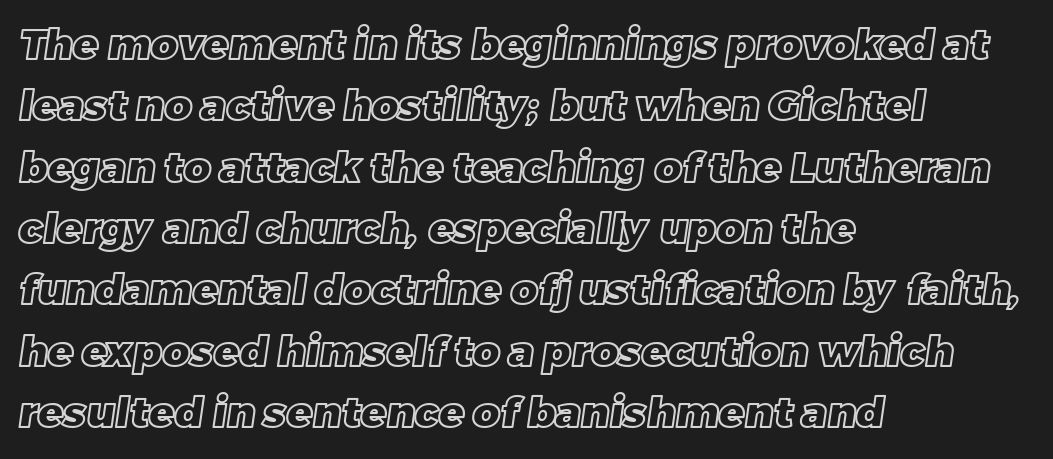
The image shows 42 px text type; set left-aligned, normal line spacing (1.46x), normal letter spacing, not underlined; a large x-height.
